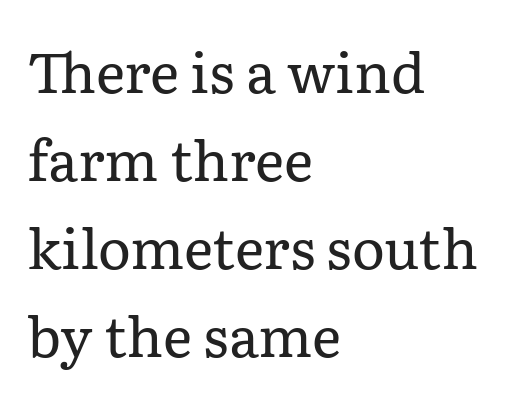
{"serif": "yes", "italic": "no", "bold": "no", "weight": "regular", "width": "normal", "stroke_contrast": "low", "x_height": "medium", "monospaced": "no", "underline": "no", "align": "left", "line_spacing": "normal", "line_spacing_ratio": 1.57, "letter_spacing": "normal", "letter_spacing_em": 0.0, "glyph_px": 56}
